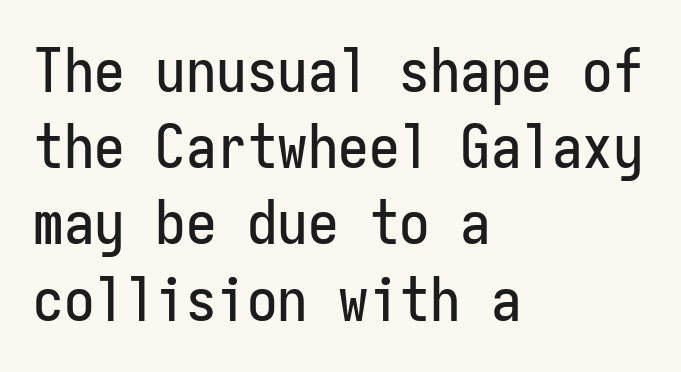
The image shows 61 px condensed sans-serif type, upright, monospaced; set left-aligned, normal line spacing (1.25x), normal letter spacing, not underlined; low stroke contrast and a medium x-height.
